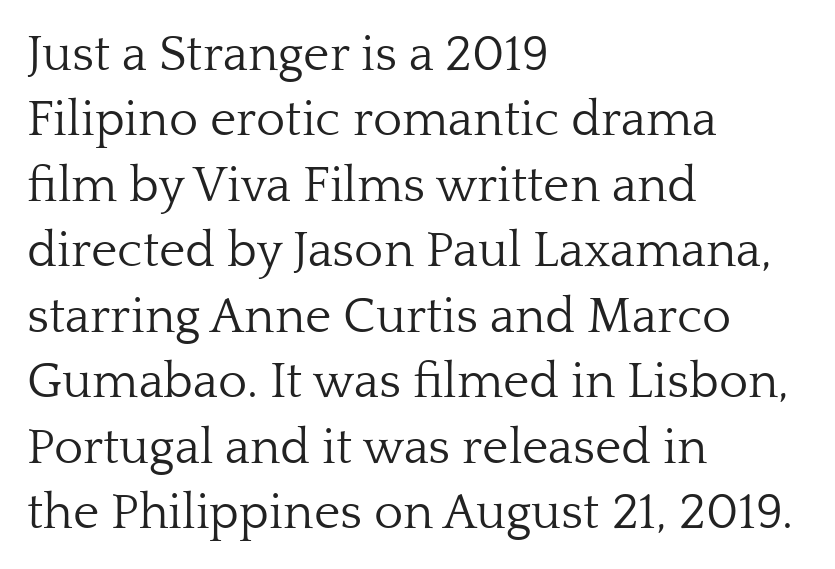
The image shows 50 px light serif type, upright; set left-aligned, normal line spacing (1.31x), normal letter spacing, not underlined; low stroke contrast and a medium x-height.
